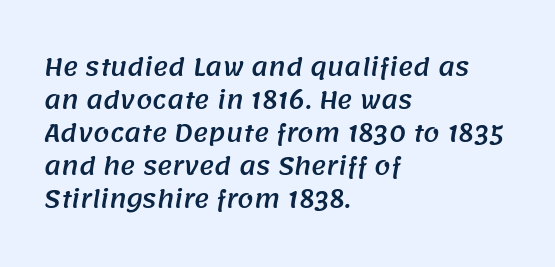
{"underline": "no", "align": "left", "line_spacing": "normal", "line_spacing_ratio": 1.43, "letter_spacing": "normal", "letter_spacing_em": 0.0, "glyph_px": 23}
